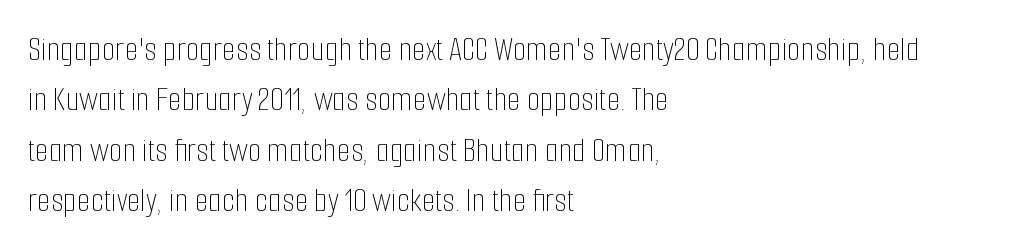
Q: Is the text bold? A: No.
Q: Is the text italic (slanted)? A: No, it is upright.
Q: Is the text underlined? A: No.
Q: How is the paragraph aligned? A: Left-aligned.
Q: Is the spacing between letters normal or unusually wide? A: Normal.
Q: Is the spacing between lines tight, normal or loose? A: Normal.
Q: Width (condensed, normal, or wide)? A: Condensed.
Q: Stroke contrast? A: Low.
Q: x-height? A: Medium.
Q: Monospaced? A: No.
